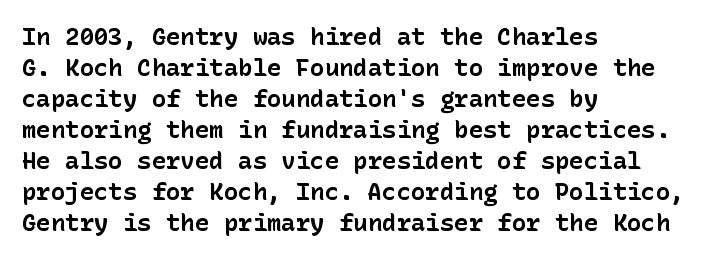
{"italic": "no", "bold": "yes", "underline": "no", "align": "left", "line_spacing": "normal", "line_spacing_ratio": 1.29, "letter_spacing": "normal", "letter_spacing_em": 0.0, "glyph_px": 24}
